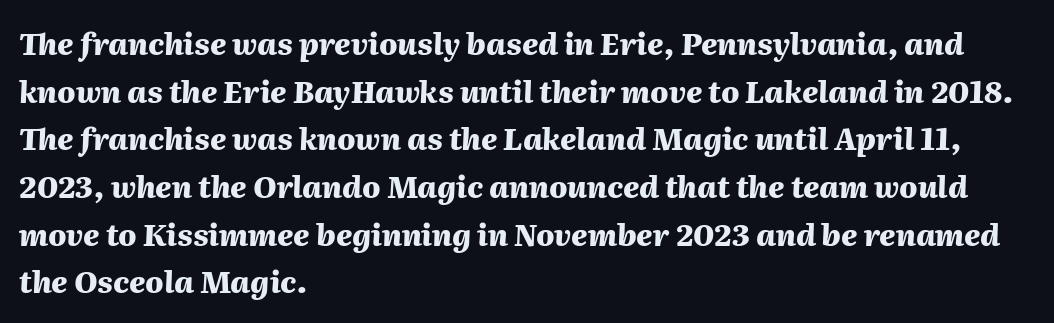
{"italic": "yes", "lean": "right", "slant_degrees": 2, "bold": "yes", "weight": "heavy", "width": "normal", "stroke_contrast": "medium", "x_height": "medium", "monospaced": "no", "underline": "no", "align": "left", "line_spacing": "normal", "line_spacing_ratio": 1.59, "letter_spacing": "normal", "letter_spacing_em": 0.0, "glyph_px": 30}
